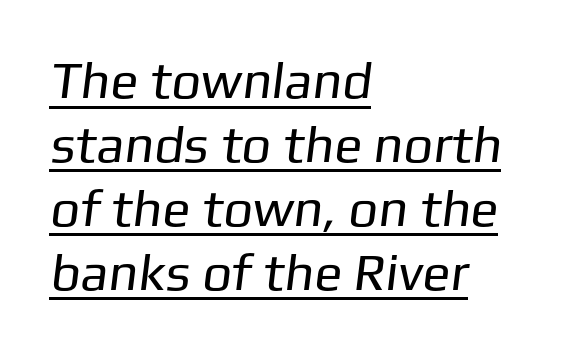
Q: Is the text bold? A: No.
Q: Is the typeface a serif or a sans-serif typeface? A: Sans-serif.
Q: Is the text underlined? A: Yes.
Q: How is the paragraph aligned? A: Left-aligned.
Q: Is the spacing between letters normal or unusually wide? A: Normal.
Q: Width (condensed, normal, or wide)? A: Normal.
Q: Stroke contrast? A: Low.
Q: x-height? A: Medium.
Q: Monospaced? A: No.
